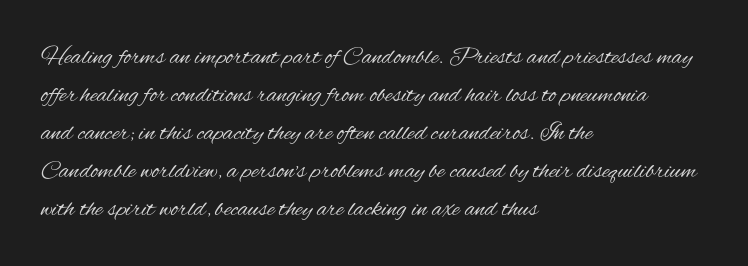
The image shows 25 px text type; set left-aligned, normal line spacing (1.52x), normal letter spacing, not underlined.
